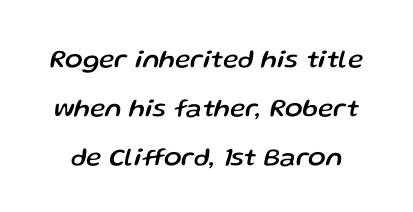
Would a proofreader flag this as italicized? Yes. Check the space under the baseline: it is left empty. The horizontal fit of the characters is conventional and even.
